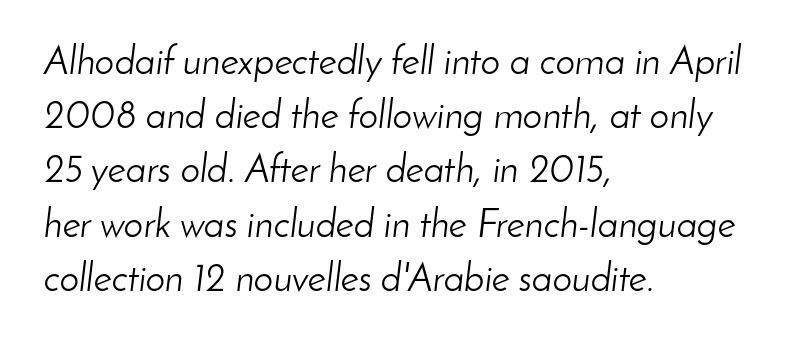
The image shows 39 px light type, italic (leaning right); set left-aligned, normal line spacing (1.39x), normal letter spacing, not underlined; low stroke contrast and a small x-height.
